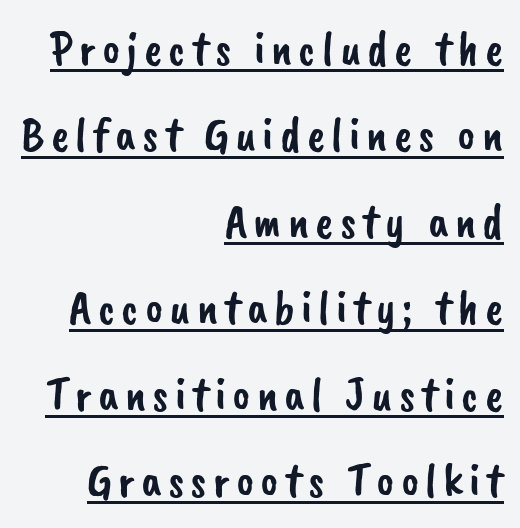
{"serif": "no", "width": "normal", "stroke_contrast": "low", "x_height": "small", "monospaced": "no", "underline": "yes", "align": "right", "line_spacing_ratio": 1.8, "glyph_px": 48}
